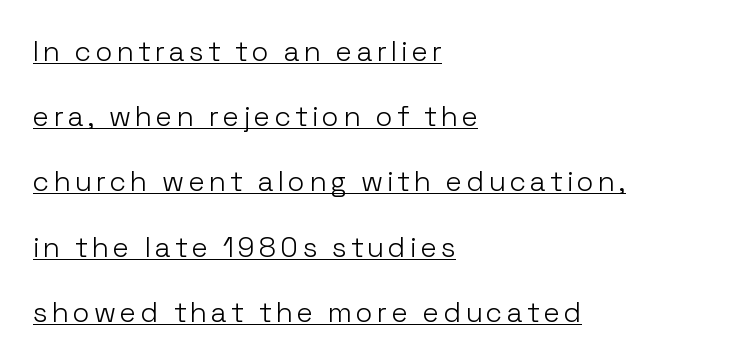
The image shows 28 px light sans-serif type, upright; set left-aligned, loose line spacing (2.33x), underlined; low stroke contrast and a medium x-height.
